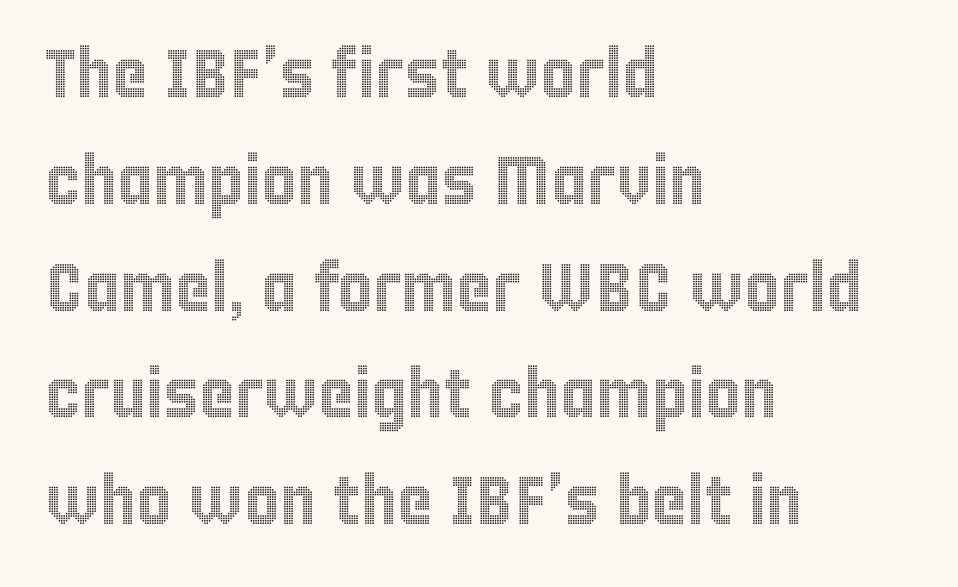
{"italic": "no", "width": "condensed", "x_height": "large", "monospaced": "no", "underline": "no", "align": "left", "line_spacing": "normal", "line_spacing_ratio": 1.57, "letter_spacing": "normal", "letter_spacing_em": 0.0, "glyph_px": 68}
